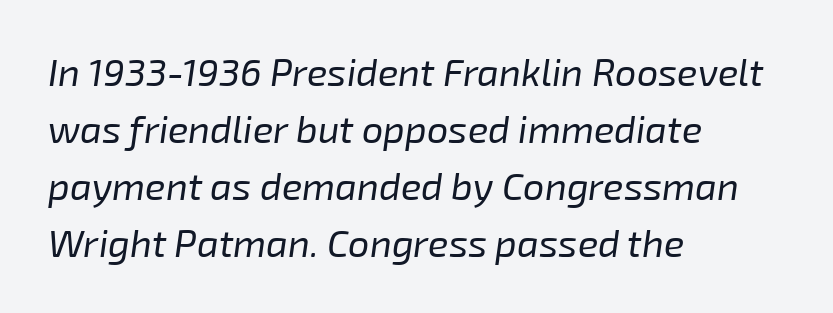
Does extra space separate the letters? No, they use regular spacing. The letters advance in unequal steps, a hallmark of proportional type. Descenders are the only things crossing below the line. The typography opts for an oblique posture over an upright one.
